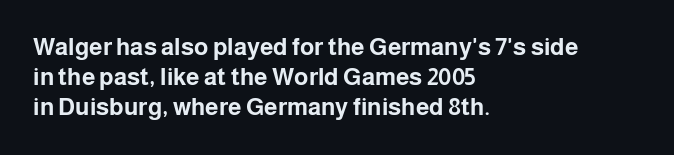
The ragged edge is on the right, which tells us the setting is flush left. The space beneath each line is pristine and unruled. This rendering leaves character spacing at its baseline value. The passage shown stacks its lines at a standard gap. Italic? Not at all — the glyphs are vertical. Emphasis by weight is at full strength: bold.
